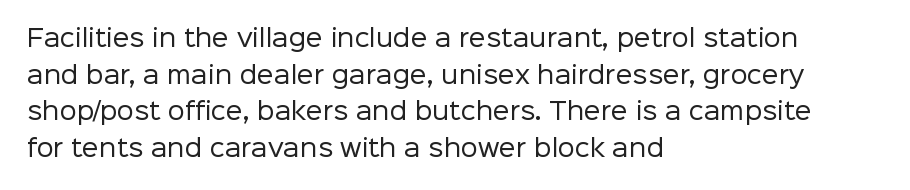
Standard letterfit; no display-style spreading of the glyphs. No chunkiness to these letters — they're not bold. This is roman type, the default non-slanted kind. Does the copy run flush right? No — it runs flush left.
